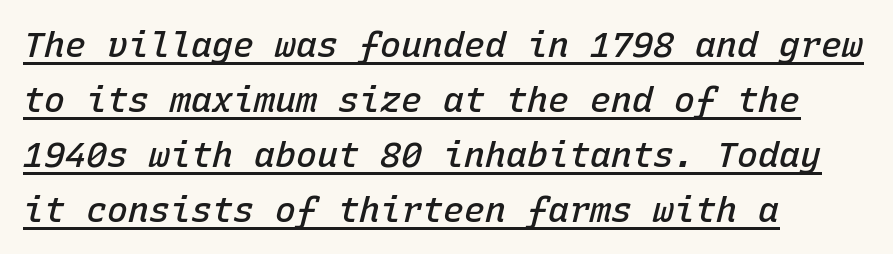
As a designer I'd log this as weight 600, semibold. Layout note: lines flush left. Slant detected: the letters are inclined. Spacing between characters is what you'd get straight out of the box. This sample keeps an unexceptional amount of space between lines.
